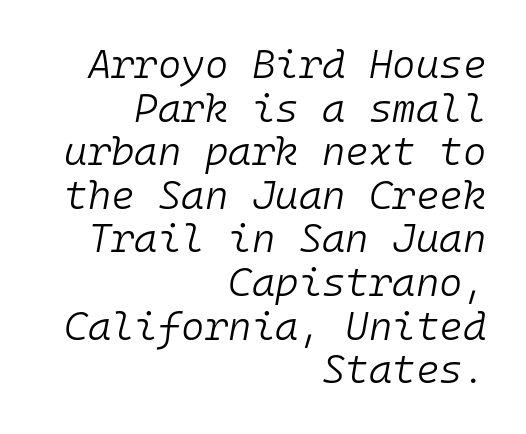
Q: Is the text bold? A: No.
Q: Is the text italic (slanted)? A: Yes, it leans right by about 10 degrees.
Q: Is the text underlined? A: No.
Q: How is the paragraph aligned? A: Right-aligned.
Q: Is the spacing between letters normal or unusually wide? A: Normal.
Q: Is the spacing between lines tight, normal or loose? A: Tight.
Q: Width (condensed, normal, or wide)? A: Normal.
Q: Stroke contrast? A: Low.
Q: x-height? A: Medium.
Q: Monospaced? A: Yes.
